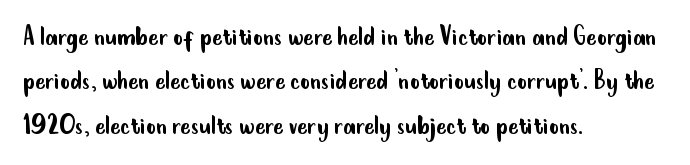
Q: Is the text bold? A: No.
Q: Is the text italic (slanted)? A: No, it is upright.
Q: Is the typeface a serif or a sans-serif typeface? A: Sans-serif.
Q: Is the text underlined? A: No.
Q: How is the paragraph aligned? A: Left-aligned.
Q: Is the spacing between letters normal or unusually wide? A: Normal.
Q: Is the spacing between lines tight, normal or loose? A: Normal.
Q: Width (condensed, normal, or wide)? A: Condensed.
Q: Stroke contrast? A: Low.
Q: x-height? A: Small.
Q: Monospaced? A: No.
